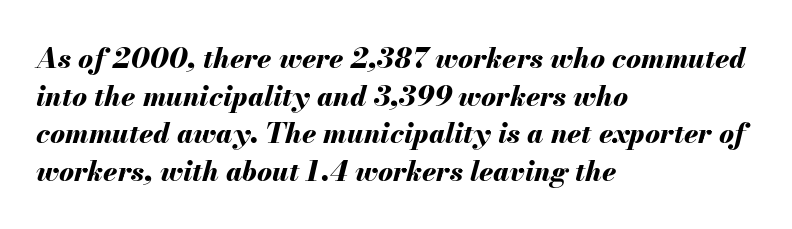
Lines of text with bare space underneath. The passage shown leans; its letterforms are oblique. Think of a printed novel: that variable character pitch is what you see here. The tracking reads as untouched default to a designer's eye. Evenly set lines give the paragraph a standard silhouette. This is heavy type, rendered in bold.
